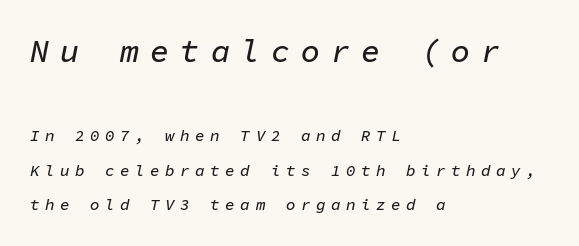
Q: Is the text italic (slanted)? A: Yes, it leans right by about 11 degrees.
Q: Is the text underlined? A: No.
Q: How is the paragraph aligned? A: Left-aligned.
Q: Is the spacing between letters normal or unusually wide? A: Unusually wide.
Q: Is the spacing between lines tight, normal or loose? A: Loose.
Q: Which block of text is set in a larger size, the first (top) or the second (bottom)? A: The first (top) one.
Q: Width (condensed, normal, or wide)? A: Normal.
Q: Stroke contrast? A: Low.
Q: x-height? A: Medium.
Q: Monospaced? A: Yes.
